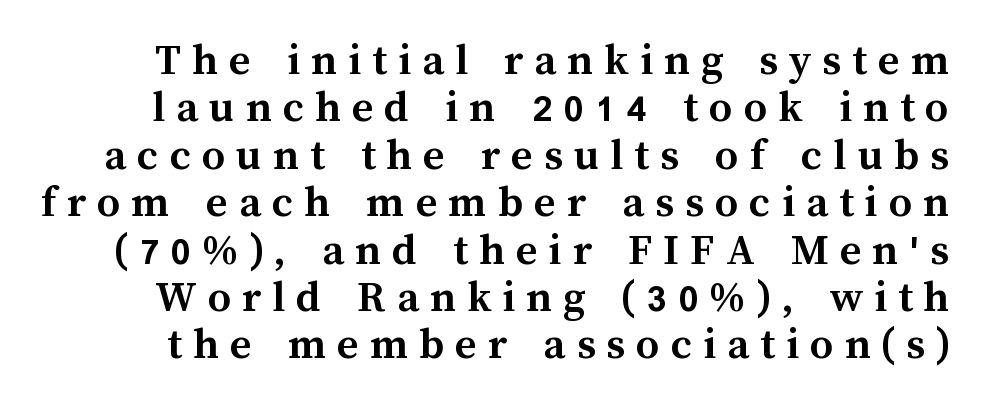
The image shows 46 px semibold type, upright; set tight line spacing (1.03x), unusually wide letter spacing (+0.24 em), not underlined; medium stroke contrast and a medium x-height.
